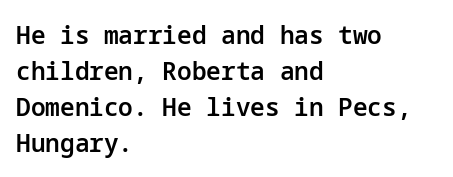
Designer's note — italics off, roman on. The sample has been set in demibold, a notch under bold. Anything drawn beneath the words? Only blank space. Does the copy run flush right? No — it runs flush left. The lines sit at an ordinary, default distance from one another.
